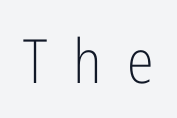
{"serif": "no", "italic": "no", "bold": "no", "weight": "light", "width": "condensed", "stroke_contrast": "low", "x_height": "medium", "monospaced": "no", "underline": "no", "letter_spacing": "wide", "letter_spacing_em": 0.42, "glyph_px": 61}
